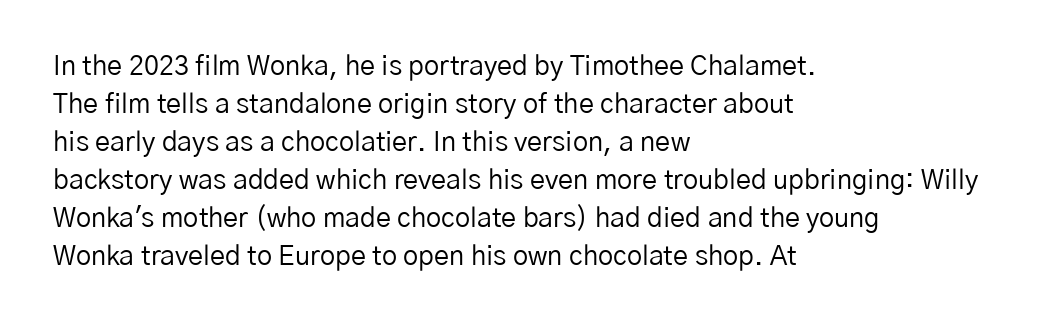
{"italic": "no", "bold": "no", "underline": "no", "align": "left", "line_spacing": "normal", "line_spacing_ratio": 1.41, "letter_spacing": "normal", "letter_spacing_em": 0.0, "glyph_px": 27}
